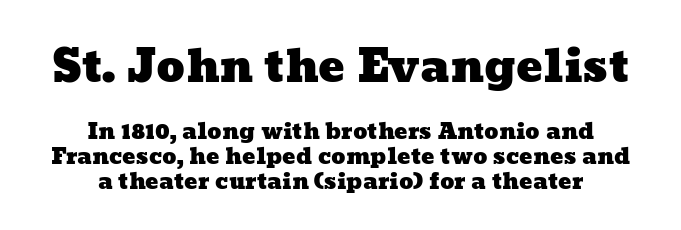
{"width": "wide", "stroke_contrast": "low", "x_height": "medium", "monospaced": "no", "underline": "no", "align": "center", "line_spacing": "tight", "line_spacing_ratio": 1.12, "letter_spacing": "normal", "letter_spacing_em": 0.0, "larger_block": "first", "size_ratio": 2.0, "glyph_px": 44}
